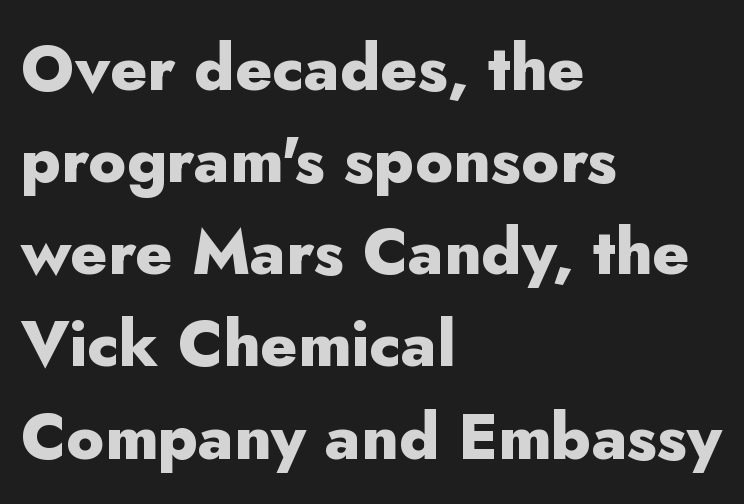
{"serif": "no", "italic": "no", "bold": "yes", "weight": "heavy", "width": "normal", "stroke_contrast": "low", "x_height": "small", "monospaced": "no", "underline": "no", "align": "left", "line_spacing": "normal", "line_spacing_ratio": 1.44, "letter_spacing": "normal", "letter_spacing_em": 0.0, "glyph_px": 64}
